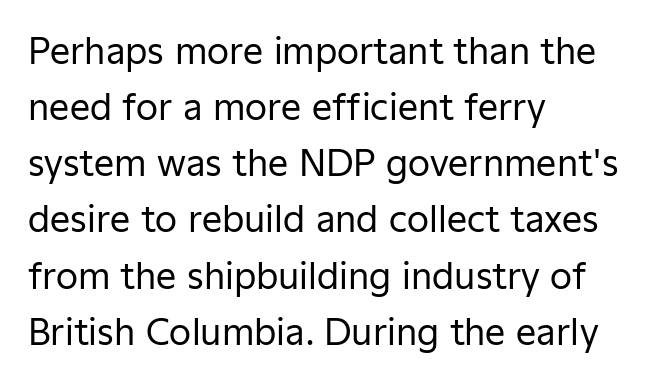
Q: Is the text bold? A: No.
Q: Is the text italic (slanted)? A: No, it is upright.
Q: Is the typeface a serif or a sans-serif typeface? A: Sans-serif.
Q: Is the text underlined? A: No.
Q: How is the paragraph aligned? A: Left-aligned.
Q: Is the spacing between letters normal or unusually wide? A: Normal.
Q: Is the spacing between lines tight, normal or loose? A: Normal.
Q: Width (condensed, normal, or wide)? A: Normal.
Q: Stroke contrast? A: Low.
Q: x-height? A: Medium.
Q: Monospaced? A: No.
